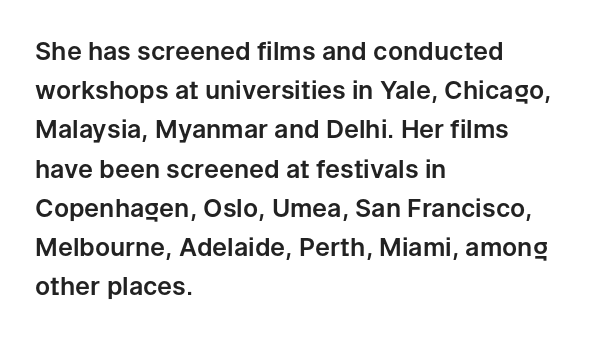
{"italic": "no", "underline": "no", "align": "left", "line_spacing": "normal", "line_spacing_ratio": 1.57, "letter_spacing": "normal", "letter_spacing_em": 0.0, "glyph_px": 25}
